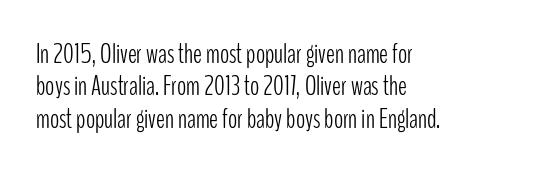
The font is comparable to plain body text, perhaps lighter. Line starts are locked; line ends wander. Nothing unusual about the tracking: characters are spaced as the font intends. The type sits square on the baseline with zero lean. Rule under the text: the space is simply empty.
